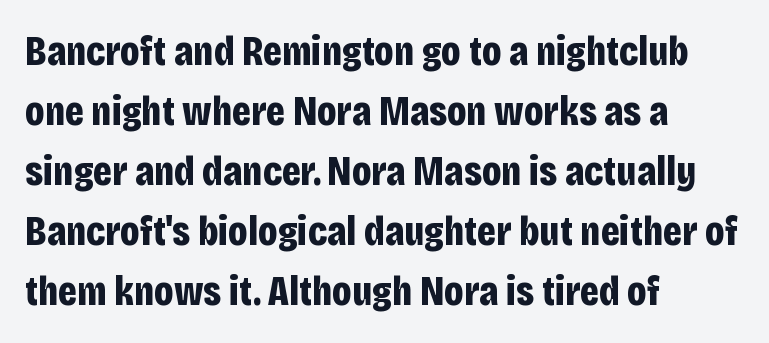
The image shows 42 px bold, condensed sans-serif type, upright; set left-aligned, normal line spacing (1.43x), normal letter spacing, not underlined; low stroke contrast and a large x-height.
